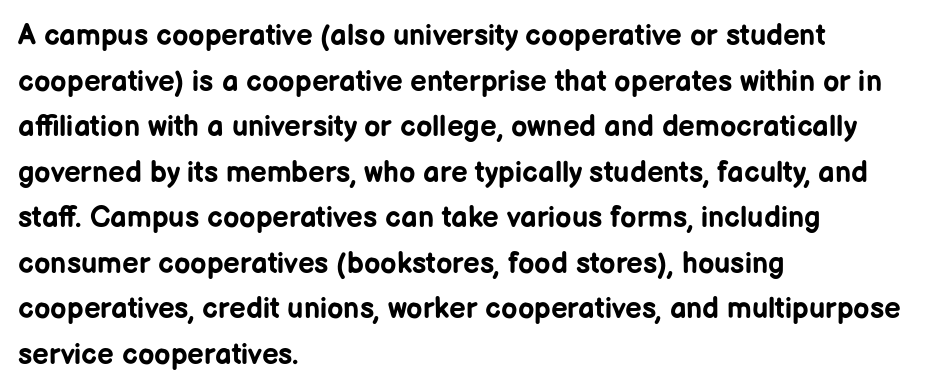
Just letters on the line, the space beneath them empty. Heavy-handed strokes throughout: this text is bold. The rendering keeps characters at their native spacing. The face used here is proportionally spaced, like ordinary book or web type. Reading down the column, the eye jumps a familiar distance to each next line. Line starts are locked; line ends wander.
